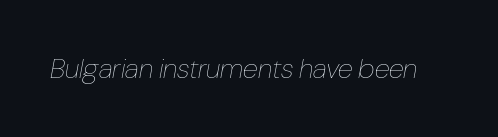
The image shows 28 px thin, condensed type, italic (leaning right); set normal letter spacing, not underlined; low stroke contrast and a medium x-height.
